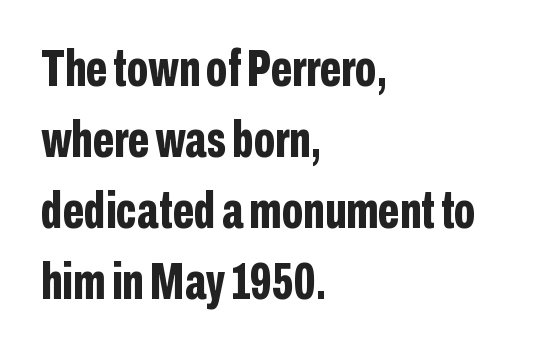
The line texture is even and compact thanks to regular tracking. Every character sits straight up, as roman type does. Line starts are locked; line ends wander. Plain, unruled lines of type.
